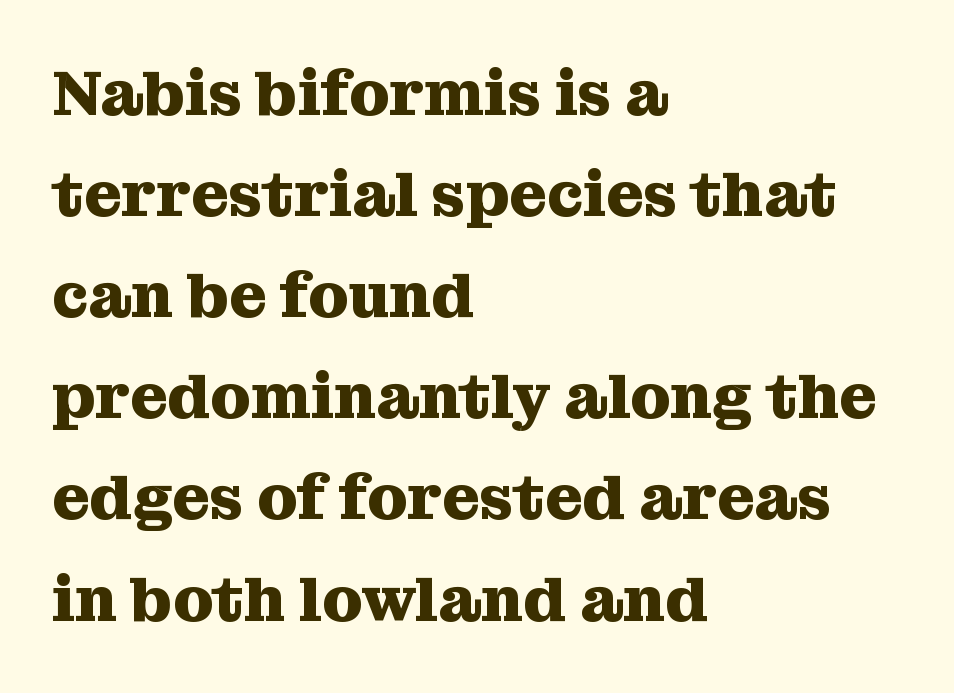
{"serif": "yes", "italic": "no", "bold": "yes", "weight": "heavy", "width": "normal", "stroke_contrast": "medium", "x_height": "medium", "monospaced": "no", "underline": "no", "align": "left", "line_spacing": "normal", "line_spacing_ratio": 1.58, "letter_spacing": "normal", "letter_spacing_em": 0.0, "glyph_px": 64}
